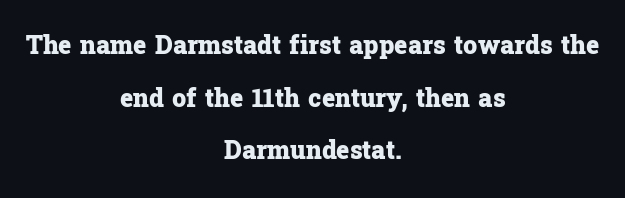
{"italic": "no", "bold": "yes", "underline": "no", "align": "center", "line_spacing": "loose", "line_spacing_ratio": 2.11, "letter_spacing": "normal", "letter_spacing_em": 0.0, "glyph_px": 25}
